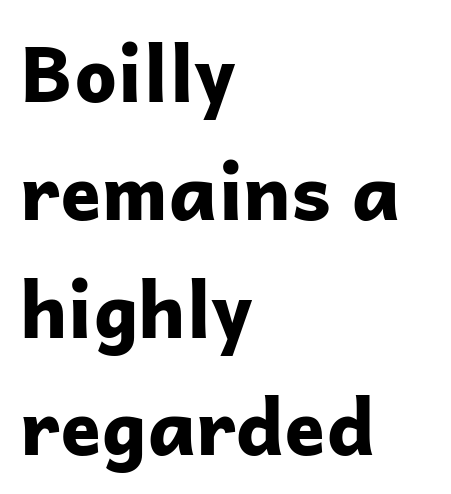
Tracking here is standard; glyphs follow each other at the usual distance. Ordinary non-slanted type is in use. Is this a fixed-width face? No — the glyphs have proportional, varying widths. Check under the words: just untouched page. Typeset ragged right — the left edge is the straight one. Students, this is bold: see how much ink each stroke carries.
